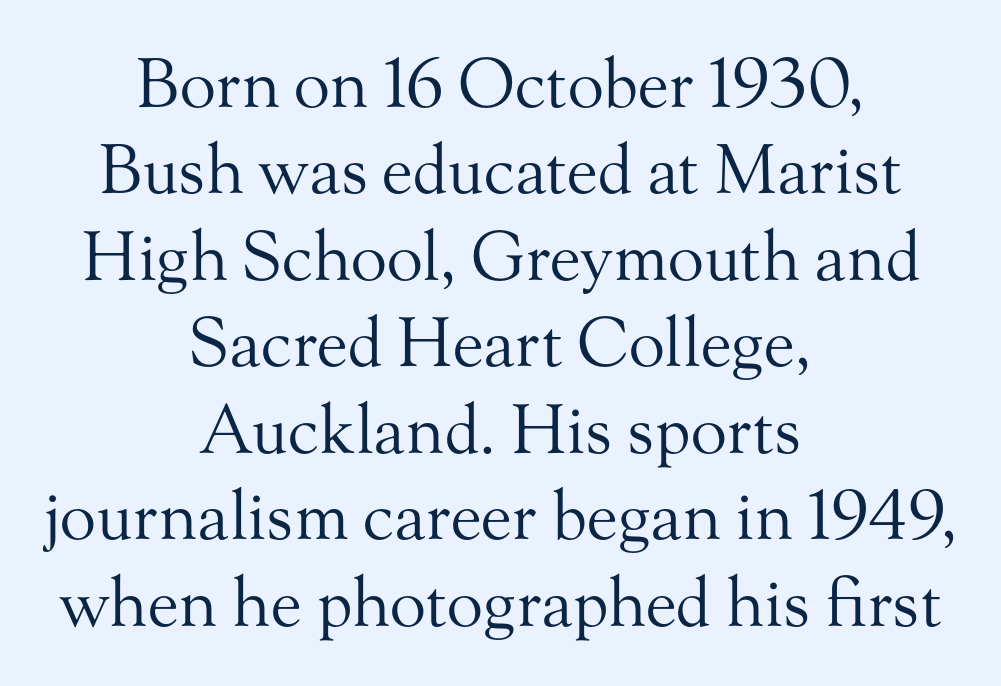
Check where the strokes stop: tiny serifs finish them off. Successive baselines arrive at the customary interval. Leftover space on each line is divided equally before and after the words. Letters rest on an invisible, unmarked baseline. Does the lettering tilt? It doesn't — this is upright.
